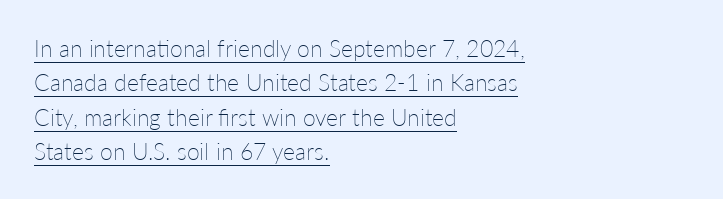
{"italic": "no", "bold": "no", "underline": "yes", "align": "left", "line_spacing": "normal", "line_spacing_ratio": 1.49, "letter_spacing": "normal", "letter_spacing_em": 0.0, "glyph_px": 23}
